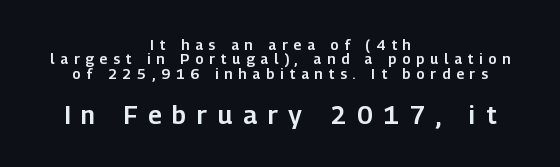
The image shows 25 px text type, upright; set centered, tight line spacing (1.03x), unusually wide letter spacing (+0.43 em), not underlined; the second (bottom) block is 1.79x larger.
